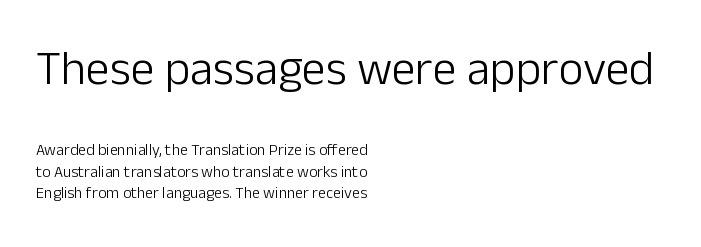
Q: Is the text bold? A: No.
Q: Is the text italic (slanted)? A: No, it is upright.
Q: Is the typeface a serif or a sans-serif typeface? A: Sans-serif.
Q: Is the text underlined? A: No.
Q: How is the paragraph aligned? A: Left-aligned.
Q: Is the spacing between letters normal or unusually wide? A: Normal.
Q: Is the spacing between lines tight, normal or loose? A: Normal.
Q: Which block of text is set in a larger size, the first (top) or the second (bottom)? A: The first (top) one.
Q: Width (condensed, normal, or wide)? A: Normal.
Q: Stroke contrast? A: Low.
Q: x-height? A: Medium.
Q: Monospaced? A: No.
